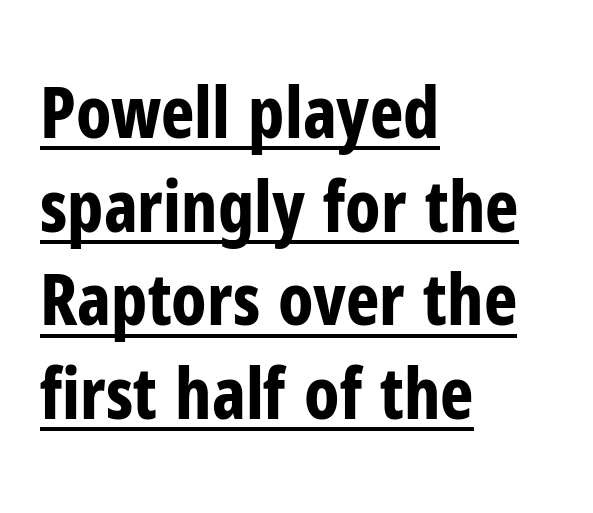
If you drew a ruler down the left edge, every line would touch it. Classification — sans serif. The characters look thick and weighty, a clear bold. In terms of leading, this rendering sits right in the middle. Somebody hit Ctrl+U on this one — the words are underlined.
